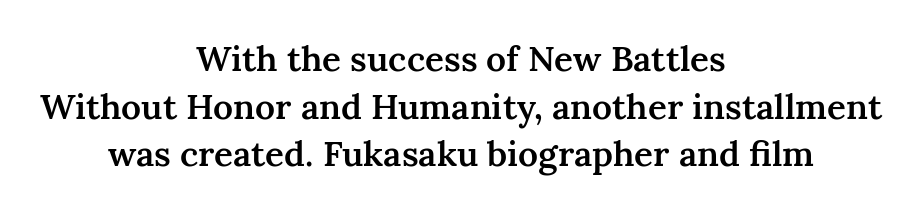
Q: Is the text bold? A: Semi-bold.
Q: Is the text italic (slanted)? A: No, it is upright.
Q: Is the typeface a serif or a sans-serif typeface? A: Serif.
Q: Is the text underlined? A: No.
Q: How is the paragraph aligned? A: Centered.
Q: Is the spacing between letters normal or unusually wide? A: Normal.
Q: Is the spacing between lines tight, normal or loose? A: Normal.
Q: Width (condensed, normal, or wide)? A: Normal.
Q: Stroke contrast? A: Medium.
Q: x-height? A: Medium.
Q: Monospaced? A: No.
